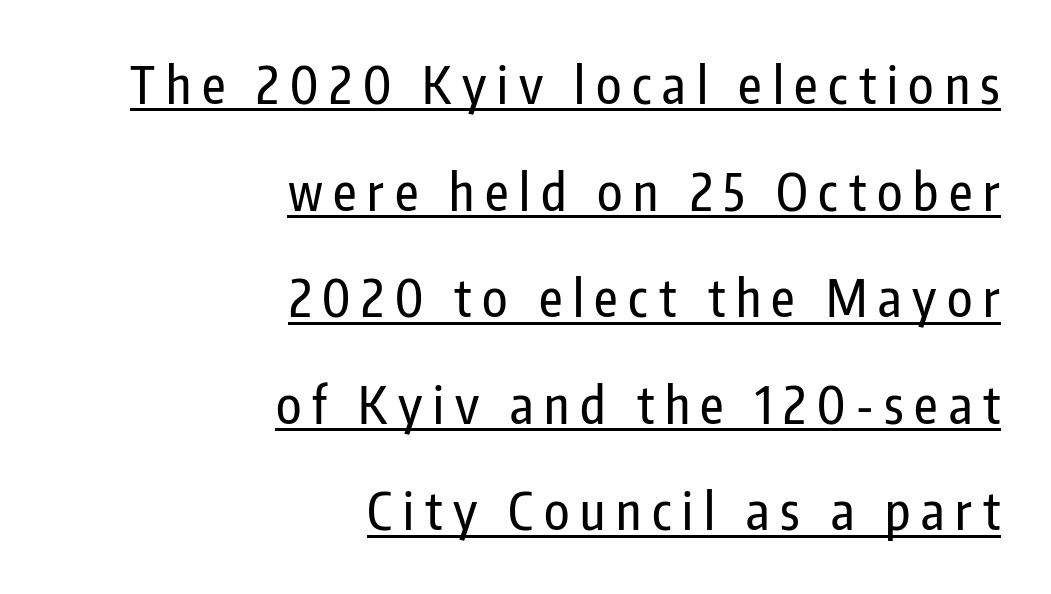
The glyphs in this specimen are sans serif. Vertically, the passage feels expansive, rows floating well apart. This sample uses an upright cut, with every glyph sitting square on the baseline. You can see a thin bar hugging the bottom of the glyphs. The letters are spread apart with noticeably loose tracking.
